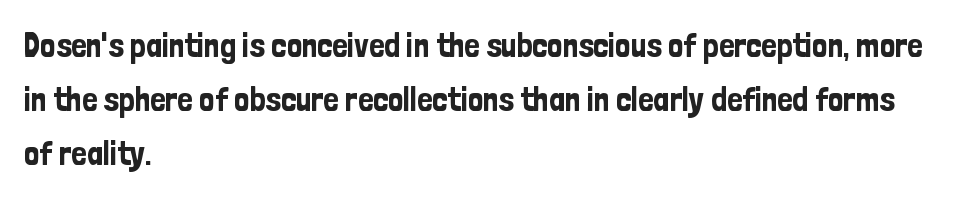
Q: Is the text italic (slanted)? A: No, it is upright.
Q: Is the typeface a serif or a sans-serif typeface? A: Sans-serif.
Q: Is the text underlined? A: No.
Q: How is the paragraph aligned? A: Left-aligned.
Q: Is the spacing between letters normal or unusually wide? A: Normal.
Q: Is the spacing between lines tight, normal or loose? A: Normal.
Q: Width (condensed, normal, or wide)? A: Condensed.
Q: Stroke contrast? A: Low.
Q: x-height? A: Medium.
Q: Monospaced? A: No.
